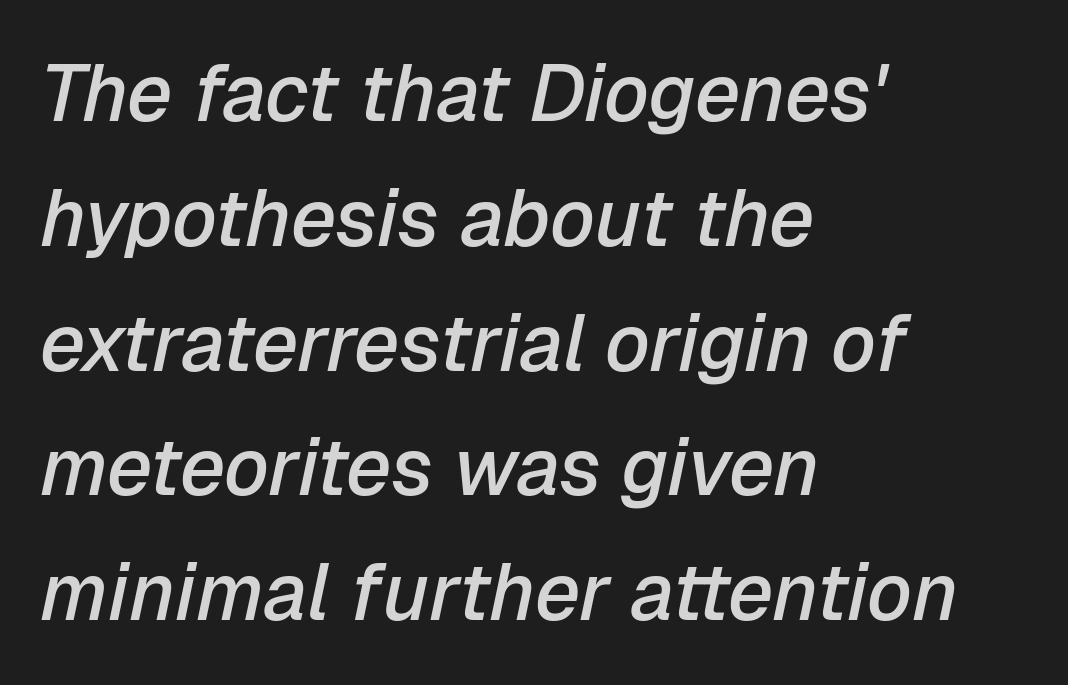
The image shows 80 px semibold type, italic (leaning right); set left-aligned, normal line spacing (1.56x), normal letter spacing, not underlined; low stroke contrast and a medium x-height.
